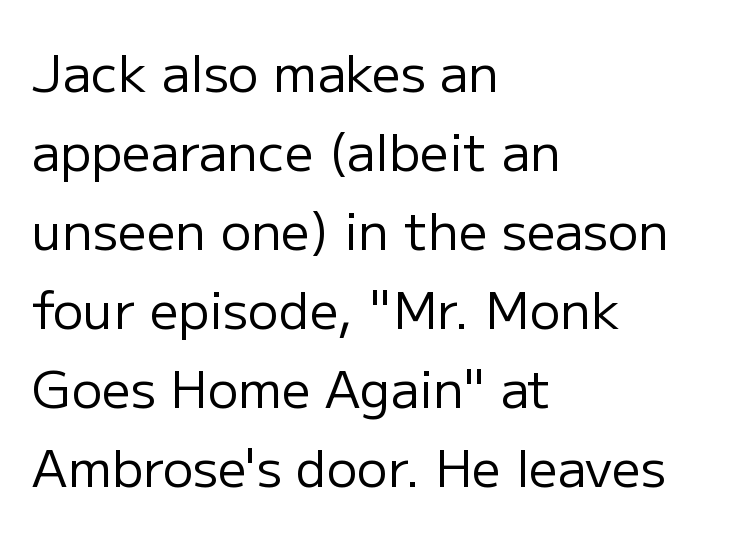
{"serif": "no", "italic": "no", "bold": "no", "weight": "regular", "width": "normal", "stroke_contrast": "low", "x_height": "medium", "monospaced": "no", "underline": "no", "align": "left", "line_spacing": "normal", "line_spacing_ratio": 1.55, "letter_spacing": "normal", "letter_spacing_em": 0.0, "glyph_px": 51}
